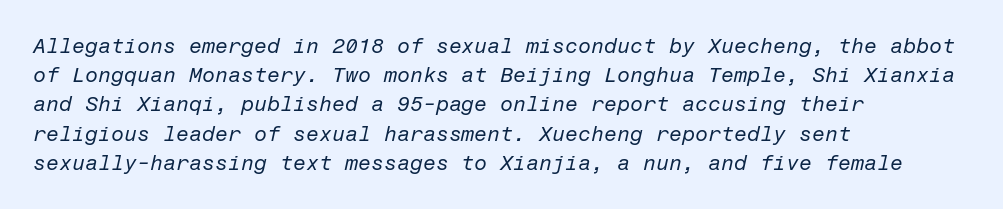
The glyphs are unaccompanied by any horizontal stroke below them. This sample uses plain, unmodified letter spacing. Italic? Definitely — the glyphs are oblique. Bold? No — there's no thickening of the strokes. If you drew a ruler down the left edge, every line would touch it.
